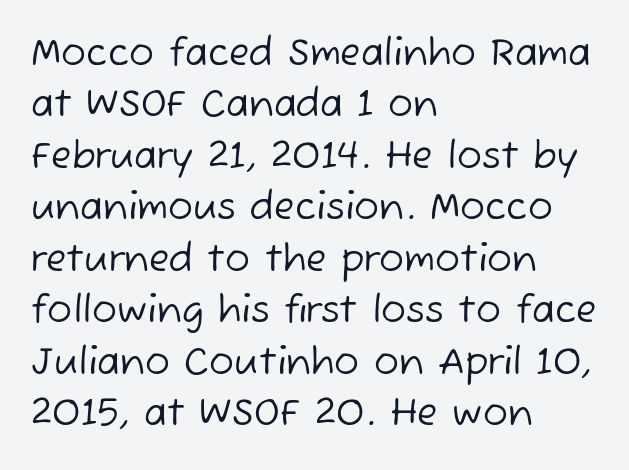
This block has exactly the height ordinary leading produces. Bold? No — there's no thickening of the strokes. Is this a fixed-width face? No — the glyphs have proportional, varying widths. How are the letters spaced? Ordinarily, with no added tracking. Honestly, there is no underline to notice here at all. Is this a sans? Yes — the strokes have no serifs.
